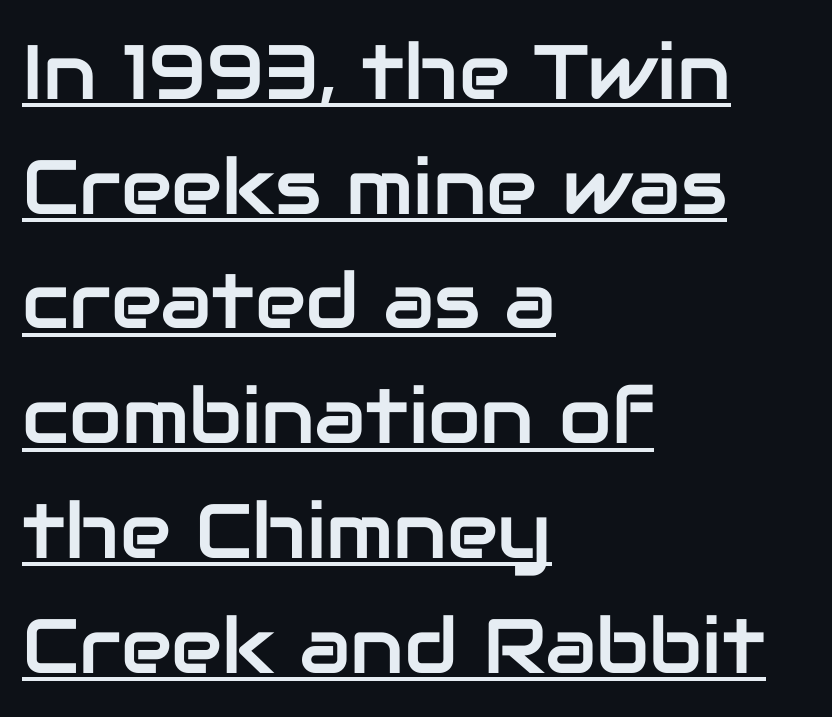
A typesetter would call this proportional, since set widths differ per character. Does a line run under the words? Yes, clearly. Students, observe: this is what conventionally led text looks like. Regarding serifs, this sample does without them. In CSS terms this would be text-align: left.
